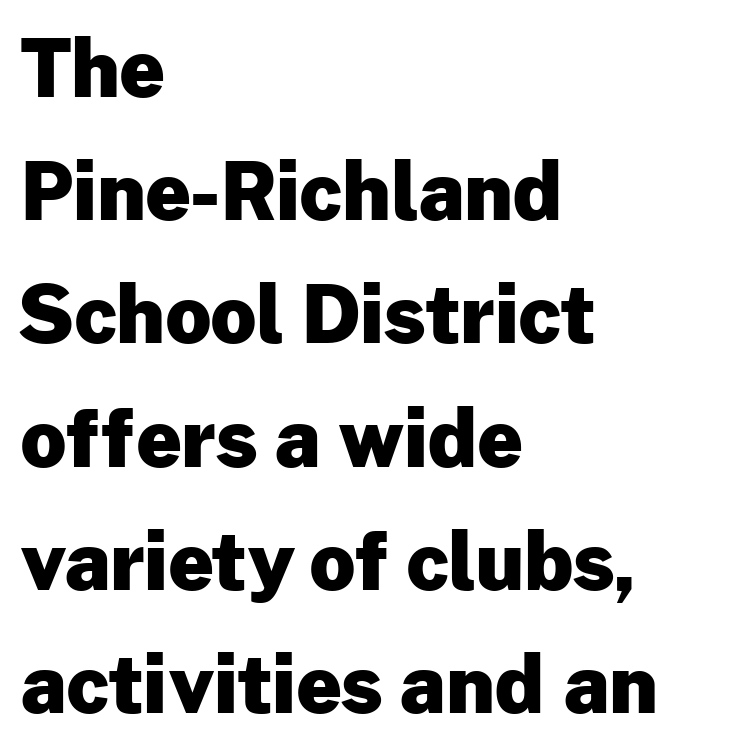
Q: Is the text bold? A: Yes.
Q: Is the text italic (slanted)? A: No, it is upright.
Q: Is the typeface a serif or a sans-serif typeface? A: Sans-serif.
Q: Is the text underlined? A: No.
Q: How is the paragraph aligned? A: Left-aligned.
Q: Is the spacing between letters normal or unusually wide? A: Normal.
Q: Is the spacing between lines tight, normal or loose? A: Normal.
Q: Width (condensed, normal, or wide)? A: Normal.
Q: Stroke contrast? A: Low.
Q: x-height? A: Medium.
Q: Monospaced? A: No.
